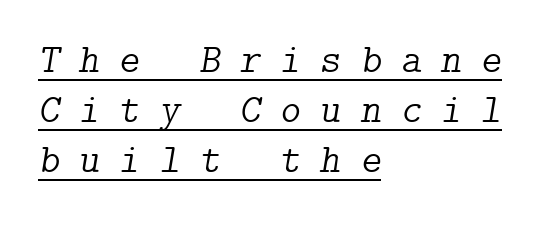
{"serif": "yes", "italic": "yes", "lean": "right", "slant_degrees": 9, "bold": "no", "weight": "light", "width": "normal", "stroke_contrast": "low", "x_height": "medium", "underline": "yes", "align": "left", "line_spacing": "normal", "line_spacing_ratio": 1.25, "letter_spacing": "wide", "letter_spacing_em": 0.48, "glyph_px": 40}
